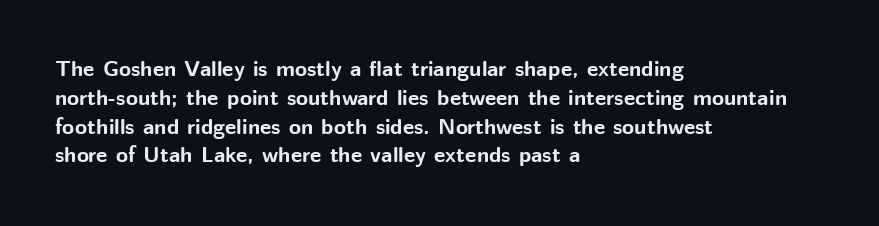
The image shows 22 px bold type, upright; set left-aligned, normal line spacing (1.31x), normal letter spacing, not underlined.
